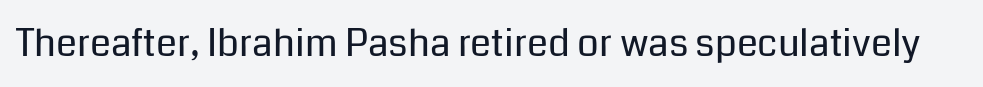
The image shows 38 px regular-weight sans-serif type, upright; set normal letter spacing, not underlined; low stroke contrast and a medium x-height.
